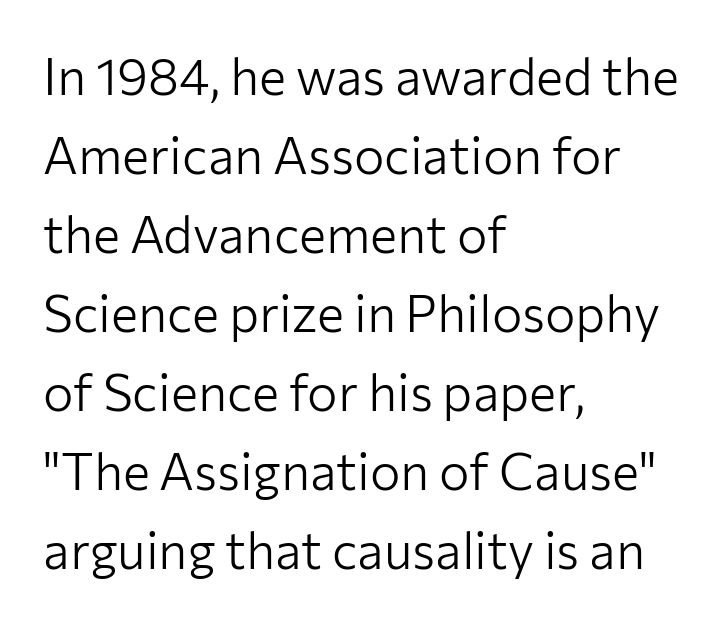
The letters advance in unequal steps, a hallmark of proportional type. Evenly set lines give the paragraph a standard silhouette. To sum up the face: it is a sans, with no serifs. Any mark beneath the type? The region is blank. The typesetter chose a ragged-right arrangement here. In terms of posture, this sample is upright.
